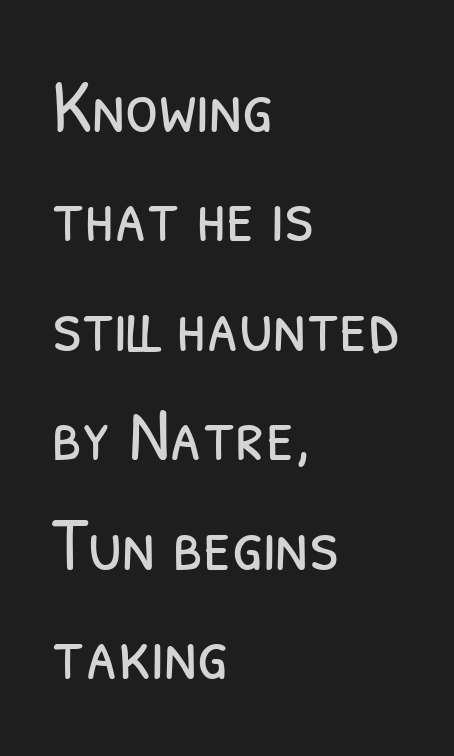
Q: Is the text bold? A: No.
Q: Is the typeface a serif or a sans-serif typeface? A: Sans-serif.
Q: Is the text underlined? A: No.
Q: How is the paragraph aligned? A: Left-aligned.
Q: Is the spacing between letters normal or unusually wide? A: Normal.
Q: Is the spacing between lines tight, normal or loose? A: Normal.
Q: Width (condensed, normal, or wide)? A: Condensed.
Q: Stroke contrast? A: Low.
Q: x-height? A: Medium.
Q: Monospaced? A: No.
